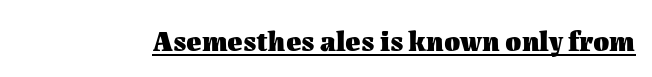
Q: Is the text bold? A: Yes.
Q: Is the text italic (slanted)? A: No, it is upright.
Q: Is the text underlined? A: Yes.
Q: Is the spacing between letters normal or unusually wide? A: Normal.
Q: Width (condensed, normal, or wide)? A: Normal.
Q: Stroke contrast? A: Medium.
Q: x-height? A: Medium.
Q: Monospaced? A: No.
